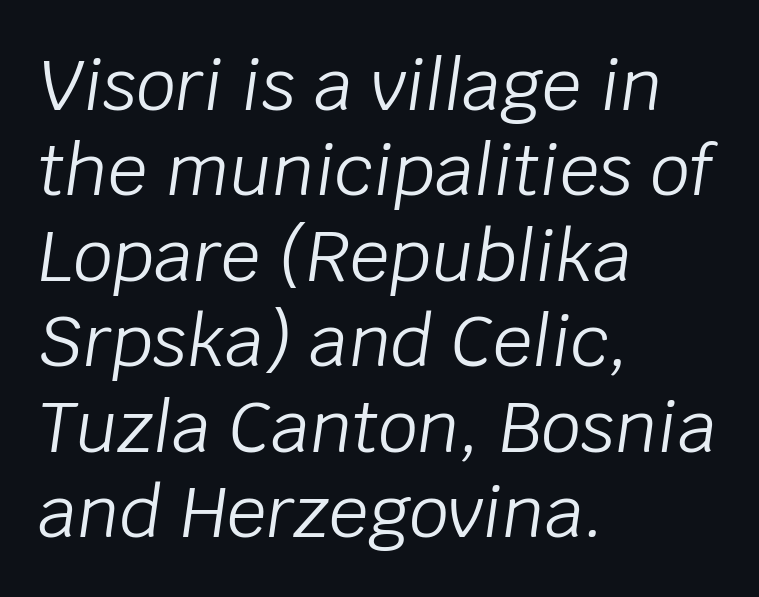
The image shows 70 px light type, italic (leaning right); set left-aligned, line spacing 1.22x, normal letter spacing, not underlined; low stroke contrast and a large x-height.
